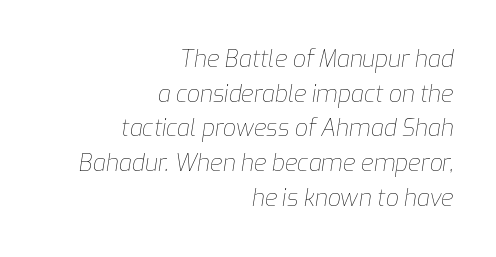
Q: Is the text bold? A: No.
Q: Is the text italic (slanted)? A: Yes, it leans right by about 9 degrees.
Q: Is the text underlined? A: No.
Q: How is the paragraph aligned? A: Right-aligned.
Q: Is the spacing between letters normal or unusually wide? A: Normal.
Q: Is the spacing between lines tight, normal or loose? A: Normal.
